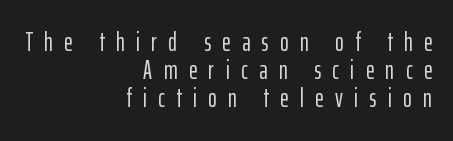
{"italic": "no", "underline": "no", "align": "right", "line_spacing": "tight", "line_spacing_ratio": 1.08, "letter_spacing": "wide", "letter_spacing_em": 0.44, "glyph_px": 26}
